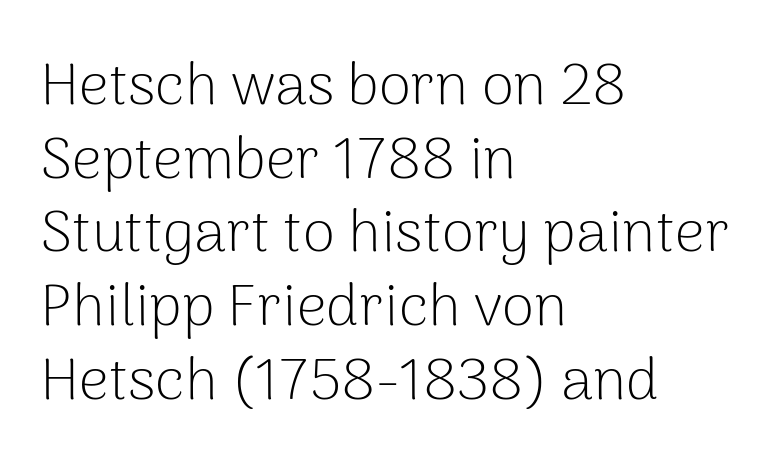
Q: Is the text bold? A: No.
Q: Is the text italic (slanted)? A: No, it is upright.
Q: Is the typeface a serif or a sans-serif typeface? A: Sans-serif.
Q: Is the text underlined? A: No.
Q: How is the paragraph aligned? A: Left-aligned.
Q: Is the spacing between letters normal or unusually wide? A: Normal.
Q: Is the spacing between lines tight, normal or loose? A: Normal.
Q: Width (condensed, normal, or wide)? A: Normal.
Q: Stroke contrast? A: Low.
Q: x-height? A: Medium.
Q: Monospaced? A: No.
